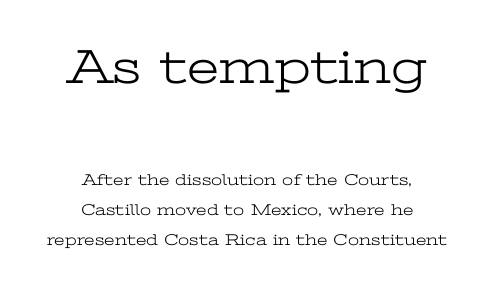
{"serif": "yes", "italic": "no", "bold": "no", "weight": "light", "width": "wide", "stroke_contrast": "low", "x_height": "medium", "monospaced": "no", "underline": "no", "align": "center", "line_spacing_ratio": 1.89, "letter_spacing": "normal", "letter_spacing_em": 0.0, "larger_block": "first", "size_ratio": 3.06, "glyph_px": 49}
